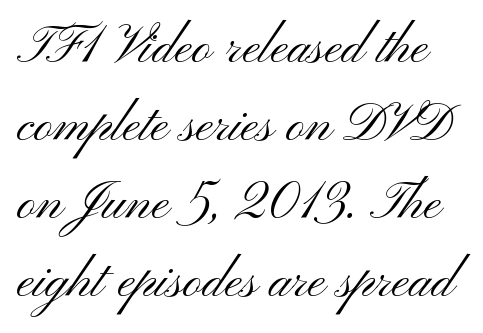
The image shows 52 px light, wide sans-serif type; set normal line spacing (1.5x), normal letter spacing, not underlined; medium stroke contrast and a small x-height.
